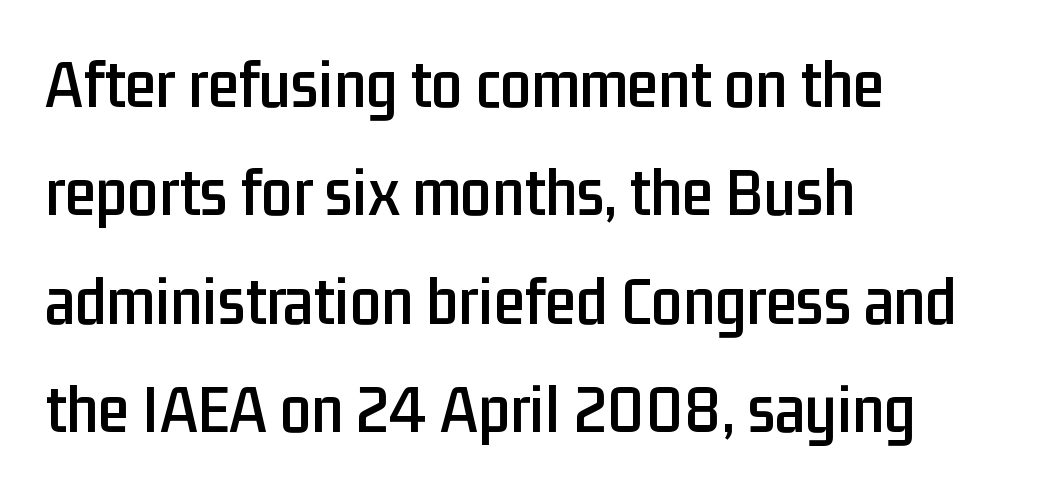
The image shows 70 px condensed sans-serif type, upright; set left-aligned, normal line spacing (1.55x), normal letter spacing, not underlined; low stroke contrast and a medium x-height.
